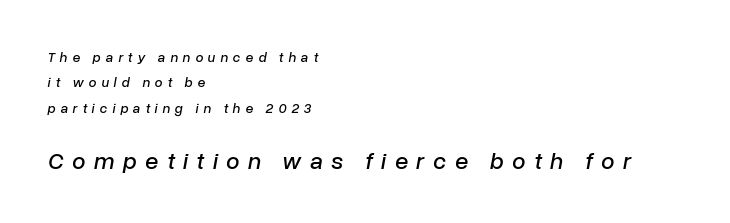
The image shows 24 px text type, italic (leaning right); set left-aligned, line spacing 1.82x, unusually wide letter spacing (+0.35 em), not underlined; the second (bottom) block is 1.71x larger.
